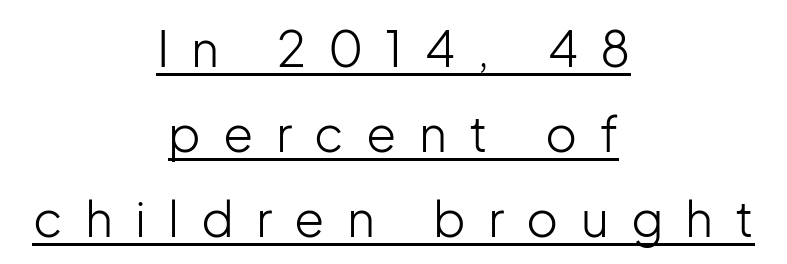
{"serif": "no", "italic": "no", "bold": "no", "weight": "light", "width": "normal", "stroke_contrast": "low", "x_height": "medium", "monospaced": "no", "underline": "yes", "align": "center", "line_spacing_ratio": 1.73, "letter_spacing": "wide", "letter_spacing_em": 0.45, "glyph_px": 49}
